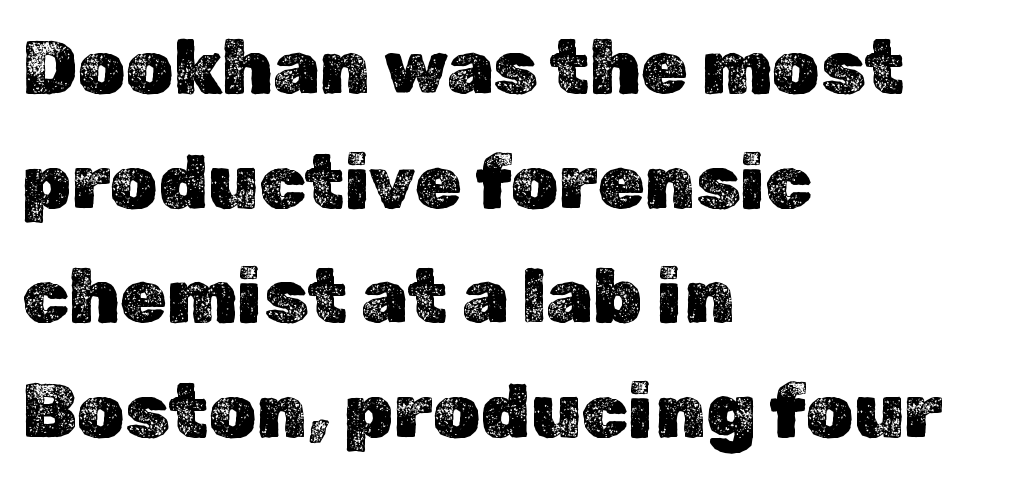
This sample keeps an unexceptional amount of space between lines. A typesetter would call this proportional, since set widths differ per character. Short note: letters normally spaced. Style check: upright.
